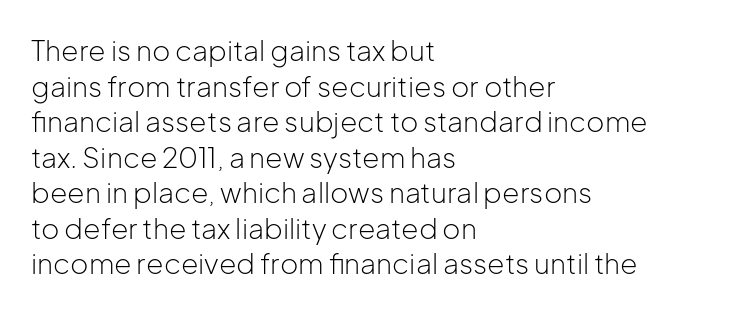
Q: Is the text bold? A: No.
Q: Is the text italic (slanted)? A: No, it is upright.
Q: Is the typeface a serif or a sans-serif typeface? A: Sans-serif.
Q: Is the text underlined? A: No.
Q: How is the paragraph aligned? A: Left-aligned.
Q: Is the spacing between letters normal or unusually wide? A: Normal.
Q: Is the spacing between lines tight, normal or loose? A: Normal.
Q: Width (condensed, normal, or wide)? A: Normal.
Q: Stroke contrast? A: Low.
Q: x-height? A: Medium.
Q: Monospaced? A: No.
